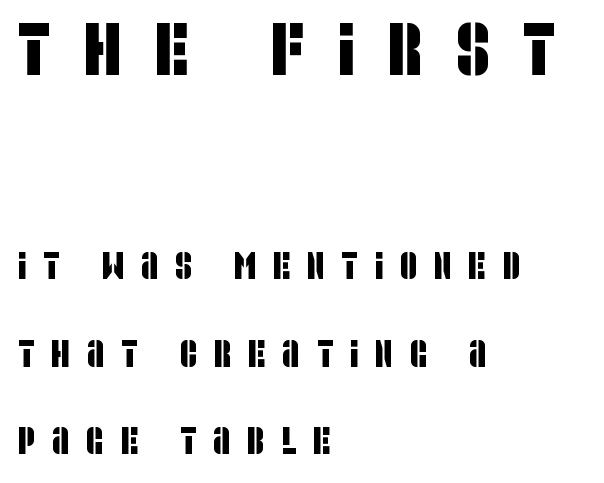
The image shows 75 px condensed sans-serif type; set left-aligned, loose line spacing (2.3x), unusually wide letter spacing (+0.44 em), not underlined; the first (top) block is 1.97x larger; low stroke contrast and a large x-height.
